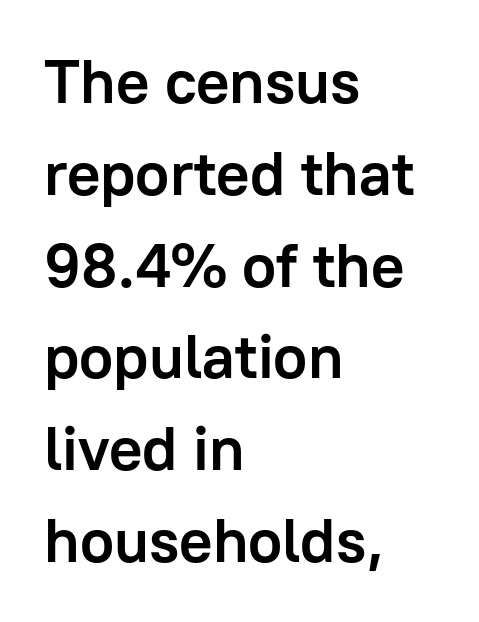
{"serif": "no", "italic": "no", "bold": "yes", "weight": "semibold", "width": "normal", "stroke_contrast": "low", "x_height": "medium", "monospaced": "no", "underline": "no", "align": "left", "line_spacing": "normal", "line_spacing_ratio": 1.48, "letter_spacing": "normal", "letter_spacing_em": 0.0, "glyph_px": 62}
